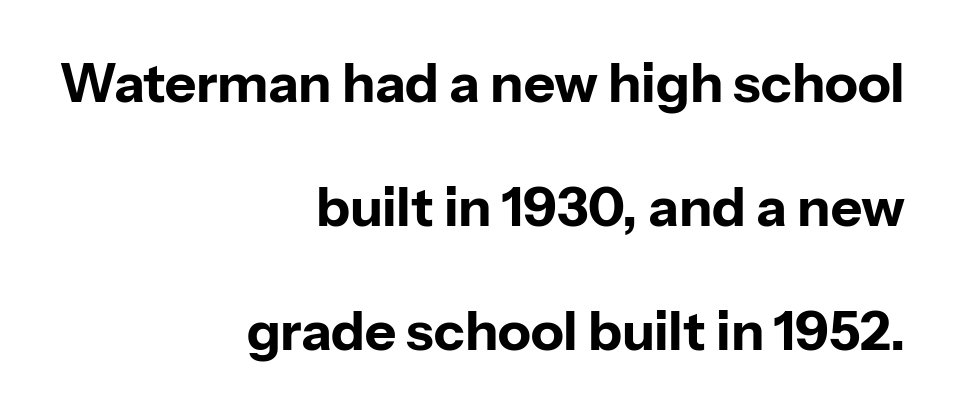
Q: Is the text bold? A: Yes.
Q: Is the text italic (slanted)? A: No, it is upright.
Q: Is the typeface a serif or a sans-serif typeface? A: Sans-serif.
Q: Is the text underlined? A: No.
Q: How is the paragraph aligned? A: Right-aligned.
Q: Is the spacing between letters normal or unusually wide? A: Normal.
Q: Is the spacing between lines tight, normal or loose? A: Loose.
Q: Width (condensed, normal, or wide)? A: Normal.
Q: Stroke contrast? A: Low.
Q: x-height? A: Medium.
Q: Monospaced? A: No.
